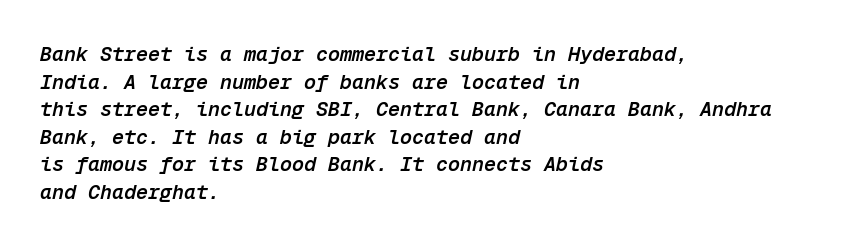
{"italic": "yes", "lean": "right", "slant_degrees": 12, "bold": "semi", "underline": "no", "align": "left", "line_spacing": "normal", "line_spacing_ratio": 1.38, "letter_spacing": "normal", "letter_spacing_em": 0.0, "glyph_px": 20}
